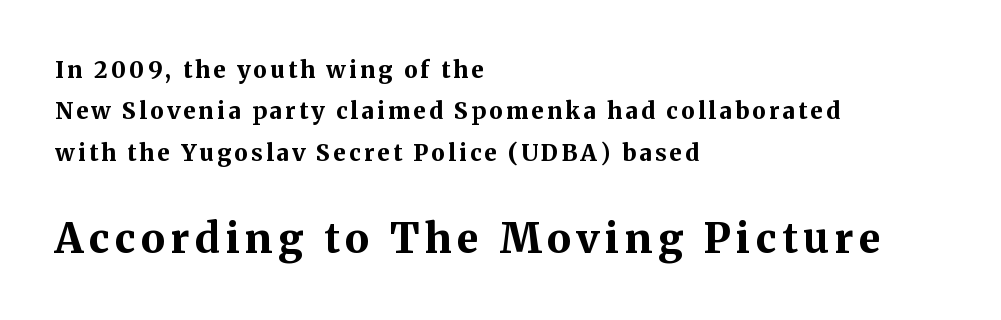
Q: Is the text bold? A: Yes.
Q: Is the text italic (slanted)? A: No, it is upright.
Q: Is the typeface a serif or a sans-serif typeface? A: Serif.
Q: Is the text underlined? A: No.
Q: How is the paragraph aligned? A: Left-aligned.
Q: Which block of text is set in a larger size, the first (top) or the second (bottom)? A: The second (bottom) one.
Q: Width (condensed, normal, or wide)? A: Normal.
Q: Stroke contrast? A: Medium.
Q: x-height? A: Medium.
Q: Monospaced? A: No.
